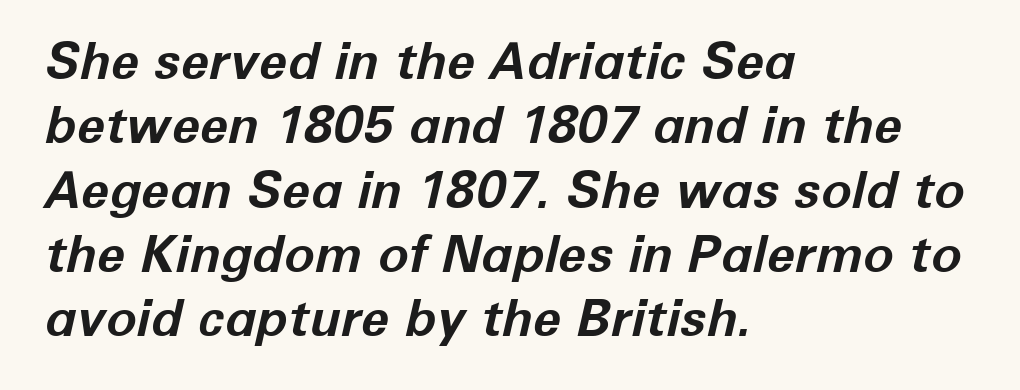
Q: Is the text bold? A: Yes.
Q: Is the text italic (slanted)? A: Yes, it leans right by about 12 degrees.
Q: Is the text underlined? A: No.
Q: How is the paragraph aligned? A: Left-aligned.
Q: Is the spacing between letters normal or unusually wide? A: Normal.
Q: Is the spacing between lines tight, normal or loose? A: Normal.
Q: Width (condensed, normal, or wide)? A: Normal.
Q: Stroke contrast? A: Low.
Q: x-height? A: Medium.
Q: Monospaced? A: No.
